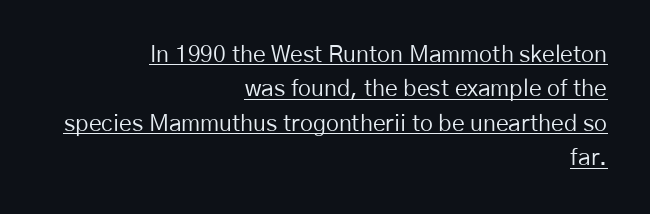
Q: Is the text bold? A: No.
Q: Is the text italic (slanted)? A: No, it is upright.
Q: Is the text underlined? A: Yes.
Q: How is the paragraph aligned? A: Right-aligned.
Q: Is the spacing between letters normal or unusually wide? A: Normal.
Q: Is the spacing between lines tight, normal or loose? A: Normal.
